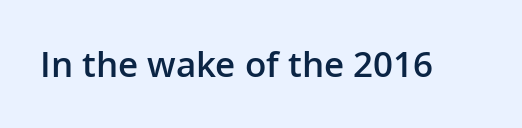
Here the designer chose a conventional face with non-uniform glyph widths. Standard letterfit; no display-style spreading of the glyphs. This is sans-serif lettering, the kind often seen on screens and signage. Moderately thickened strokes mark this as semibold type.
